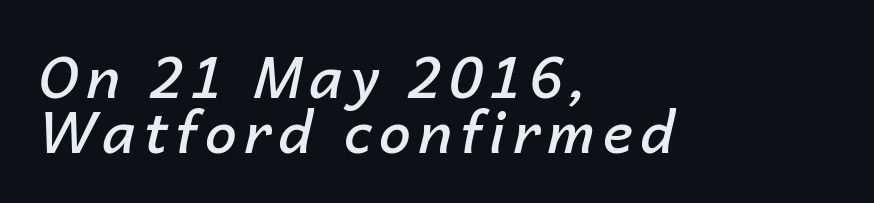
Q: Is the text bold? A: Semi-bold.
Q: Is the text italic (slanted)? A: Yes, it leans right by about 14 degrees.
Q: Is the text underlined? A: No.
Q: How is the paragraph aligned? A: Left-aligned.
Q: Is the spacing between lines tight, normal or loose? A: Tight.
Q: Width (condensed, normal, or wide)? A: Normal.
Q: Stroke contrast? A: Low.
Q: x-height? A: Medium.
Q: Monospaced? A: No.
